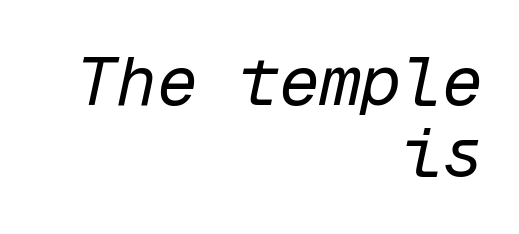
Each letter, wide or thin by design, is forced into the same width here. The face used here has a pronounced slope to its letters. The rendering anchors every line to the right-hand side. The space directly below the letters is spotless.
